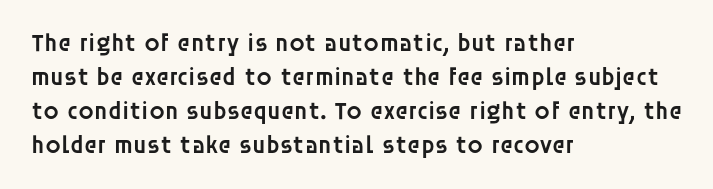
Do the letters lean? They stand straight. Set as a demibold, roughly 600 on the weight scale. Interline gaps are of average width in this sample. Has an underline been added? It has not. In CSS terms this would be text-align: left. The passage shown has conventional tracking throughout.
